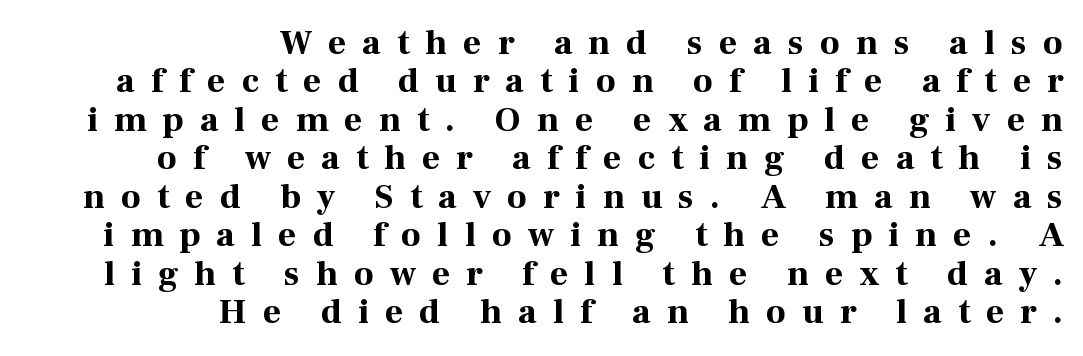
{"serif": "yes", "italic": "no", "bold": "yes", "weight": "bold", "width": "normal", "stroke_contrast": "high", "x_height": "medium", "monospaced": "no", "underline": "no", "align": "right", "line_spacing": "tight", "line_spacing_ratio": 1.1, "letter_spacing": "wide", "letter_spacing_em": 0.46, "glyph_px": 35}
